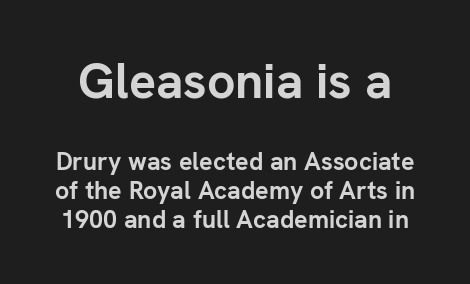
Q: Is the text bold? A: Yes.
Q: Is the text italic (slanted)? A: No, it is upright.
Q: Is the typeface a serif or a sans-serif typeface? A: Sans-serif.
Q: Is the text underlined? A: No.
Q: Is the spacing between letters normal or unusually wide? A: Normal.
Q: Is the spacing between lines tight, normal or loose? A: Tight.
Q: Which block of text is set in a larger size, the first (top) or the second (bottom)? A: The first (top) one.
Q: Width (condensed, normal, or wide)? A: Normal.
Q: Stroke contrast? A: Low.
Q: x-height? A: Medium.
Q: Monospaced? A: No.
